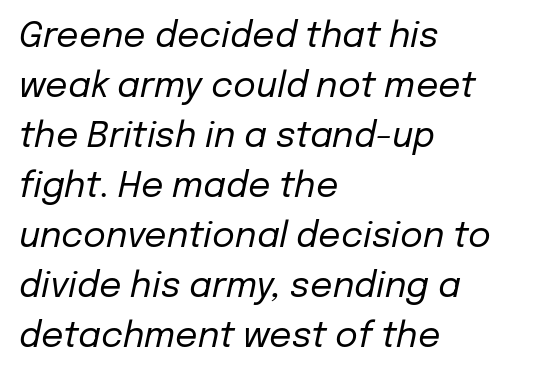
Q: Is the text bold? A: No.
Q: Is the text italic (slanted)? A: Yes, it leans right by about 12 degrees.
Q: Is the text underlined? A: No.
Q: How is the paragraph aligned? A: Left-aligned.
Q: Is the spacing between letters normal or unusually wide? A: Normal.
Q: Is the spacing between lines tight, normal or loose? A: Normal.
Q: Width (condensed, normal, or wide)? A: Normal.
Q: Stroke contrast? A: Low.
Q: x-height? A: Medium.
Q: Monospaced? A: No.
